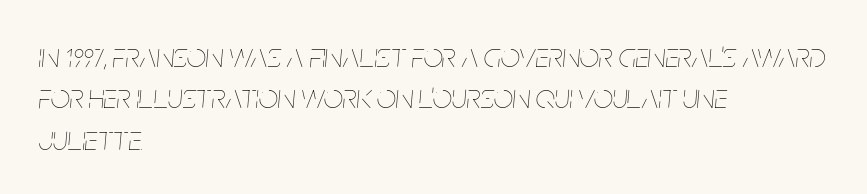
The image shows 34 px thin, condensed type, italic (leaning right); set left-aligned, line spacing 1.22x, normal letter spacing, not underlined; low stroke contrast and a large x-height.
